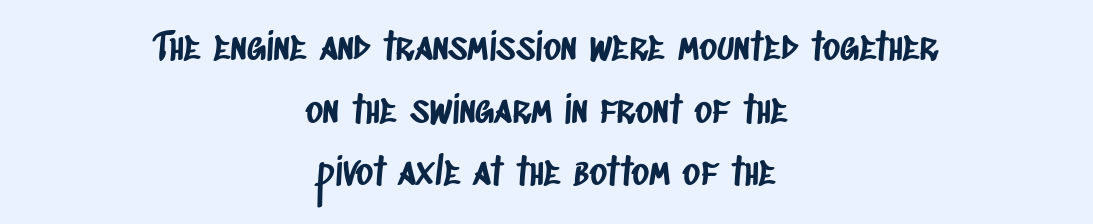
The image shows 38 px condensed sans-serif type; set centered, normal line spacing (1.65x), normal letter spacing, not underlined; low stroke contrast and a large x-height.
